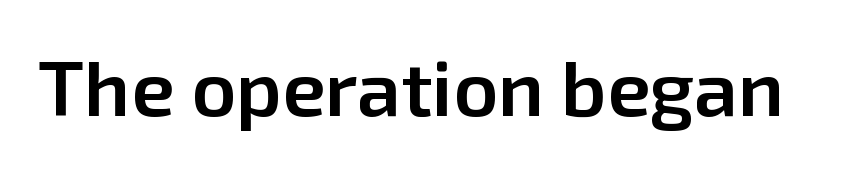
The image shows 78 px semibold sans-serif type, upright; set normal letter spacing, not underlined; low stroke contrast and a medium x-height.
